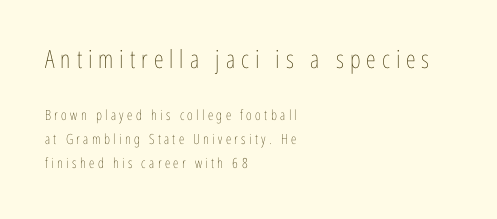
The image shows 25 px text type, upright; set left-aligned, normal line spacing (1.69x), unusually wide letter spacing (+0.24 em), not underlined; the first (top) block is 1.79x larger.
